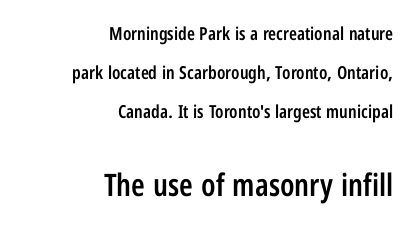
The image shows 31 px semibold, condensed sans-serif type, upright; set right-aligned, loose line spacing (2.17x), normal letter spacing, not underlined; the second (bottom) block is 1.72x larger; low stroke contrast and a medium x-height.
